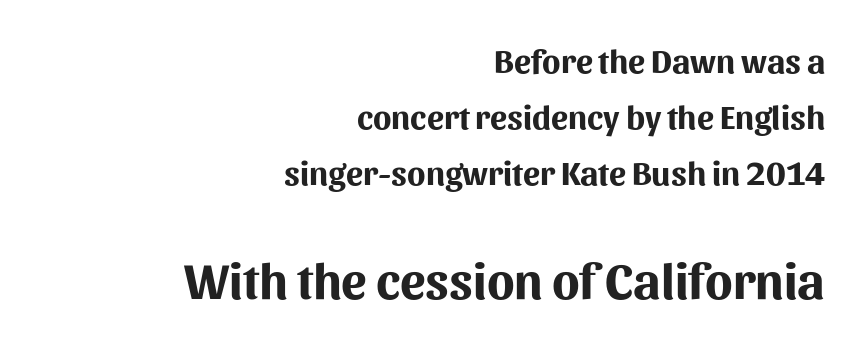
The image shows 51 px bold sans-serif type, upright; set right-aligned, normal line spacing (1.64x), normal letter spacing, not underlined; the second (bottom) block is 1.5x larger; medium stroke contrast and a medium x-height.
